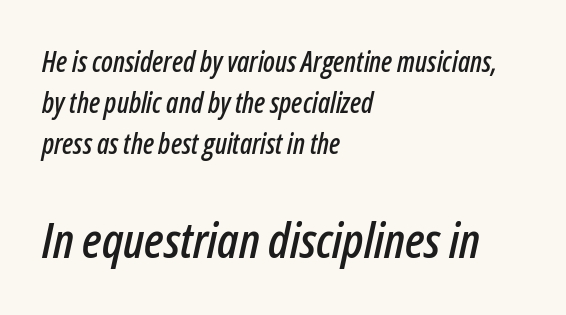
It's the slanting kind of type. The passage shown begins with its smaller block and ends with its larger one. In terms of leading, this rendering sits right in the middle. The area under the type is left untouched. Which margin do the lines hug? The left one — the right edge is uneven.
